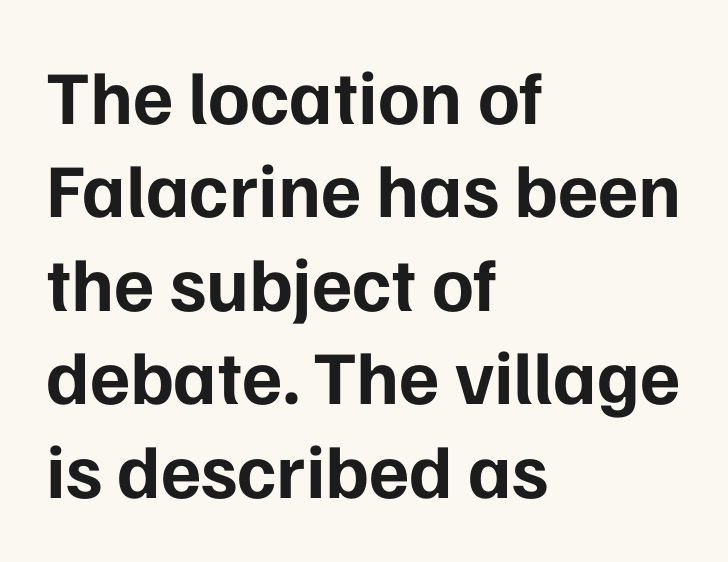
Q: Is the text bold? A: Yes.
Q: Is the text italic (slanted)? A: No, it is upright.
Q: Is the typeface a serif or a sans-serif typeface? A: Sans-serif.
Q: Is the text underlined? A: No.
Q: How is the paragraph aligned? A: Left-aligned.
Q: Is the spacing between letters normal or unusually wide? A: Normal.
Q: Width (condensed, normal, or wide)? A: Normal.
Q: Stroke contrast? A: Low.
Q: x-height? A: Medium.
Q: Monospaced? A: No.
